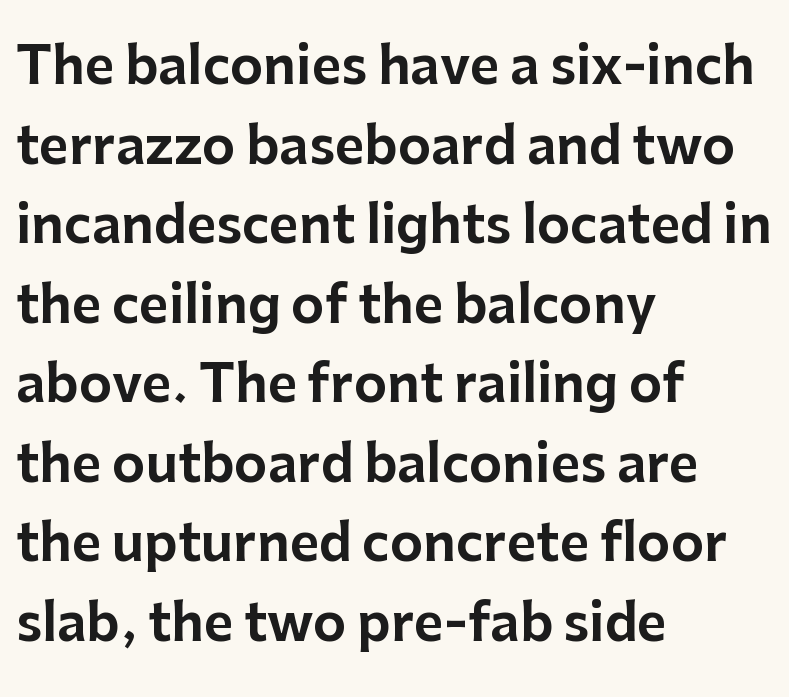
Q: Is the text italic (slanted)? A: No, it is upright.
Q: Is the typeface a serif or a sans-serif typeface? A: Sans-serif.
Q: Is the text underlined? A: No.
Q: How is the paragraph aligned? A: Left-aligned.
Q: Is the spacing between letters normal or unusually wide? A: Normal.
Q: Is the spacing between lines tight, normal or loose? A: Normal.
Q: Width (condensed, normal, or wide)? A: Normal.
Q: Stroke contrast? A: Low.
Q: x-height? A: Medium.
Q: Monospaced? A: No.
